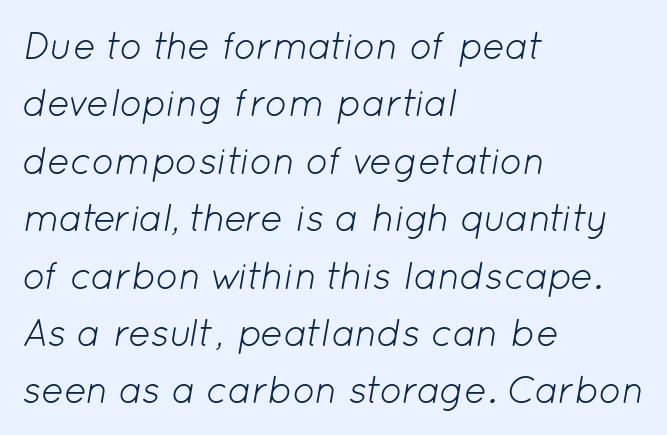
Regular leading. Short and long lines alike share a common starting point at left. Here the glyphs are tracked normally, forming tight word shapes. Quick note: underline off. Note the varied advance widths — an 'i' is clearly narrower than an 'm'. Stems here are at most as thick as an everyday book face.
